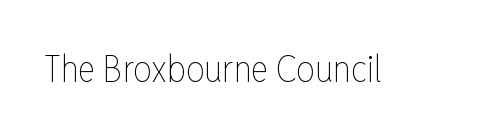
The image shows 37 px thin, condensed type, upright; set normal letter spacing, not underlined; low stroke contrast and a medium x-height.
